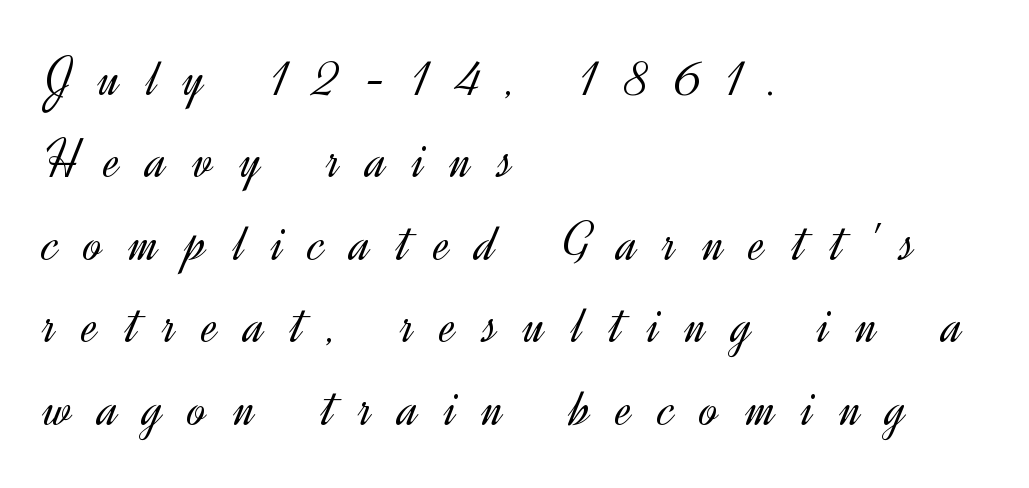
Q: Is the text bold? A: No.
Q: Is the text italic (slanted)? A: Yes.
Q: Is the typeface a serif or a sans-serif typeface? A: Sans-serif.
Q: Is the text underlined? A: No.
Q: How is the paragraph aligned? A: Left-aligned.
Q: Is the spacing between letters normal or unusually wide? A: Unusually wide.
Q: Is the spacing between lines tight, normal or loose? A: Normal.
Q: Width (condensed, normal, or wide)? A: Normal.
Q: x-height? A: Small.
Q: Monospaced? A: No.
